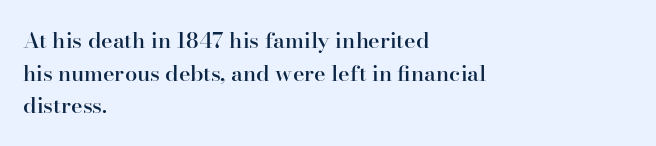
Q: Is the text bold? A: Semi-bold.
Q: Is the text italic (slanted)? A: No, it is upright.
Q: Is the text underlined? A: No.
Q: How is the paragraph aligned? A: Left-aligned.
Q: Is the spacing between letters normal or unusually wide? A: Normal.
Q: Is the spacing between lines tight, normal or loose? A: Normal.
